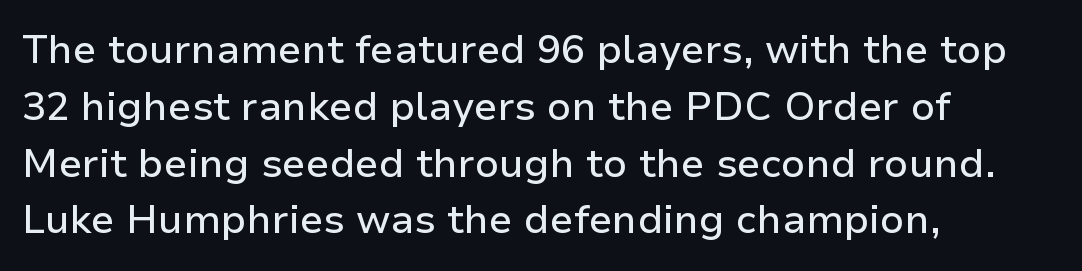
{"serif": "no", "italic": "no", "width": "normal", "stroke_contrast": "low", "x_height": "medium", "monospaced": "no", "underline": "no", "align": "left", "line_spacing": "normal", "line_spacing_ratio": 1.42, "letter_spacing": "normal", "letter_spacing_em": 0.0, "glyph_px": 40}
